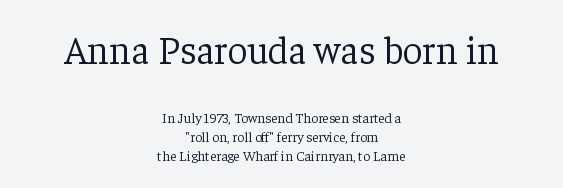
{"serif": "yes", "italic": "no", "bold": "no", "weight": "light", "width": "normal", "stroke_contrast": "low", "x_height": "medium", "monospaced": "no", "underline": "no", "align": "center", "line_spacing": "normal", "line_spacing_ratio": 1.37, "letter_spacing": "normal", "letter_spacing_em": 0.0, "larger_block": "first", "size_ratio": 2.79, "glyph_px": 39}
